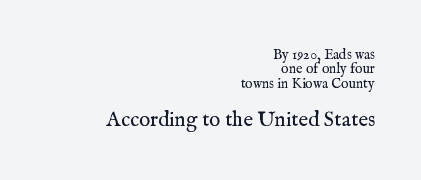
Q: Is the text bold? A: No.
Q: Is the text italic (slanted)? A: No, it is upright.
Q: Is the text underlined? A: No.
Q: How is the paragraph aligned? A: Right-aligned.
Q: Is the spacing between letters normal or unusually wide? A: Normal.
Q: Is the spacing between lines tight, normal or loose? A: Tight.
Q: Which block of text is set in a larger size, the first (top) or the second (bottom)? A: The second (bottom) one.
